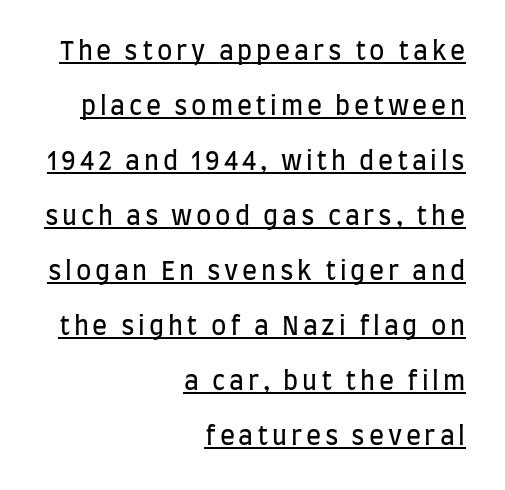
Q: Is the text bold? A: No.
Q: Is the text italic (slanted)? A: No, it is upright.
Q: Is the text underlined? A: Yes.
Q: How is the paragraph aligned? A: Right-aligned.
Q: Is the spacing between lines tight, normal or loose? A: Loose.
